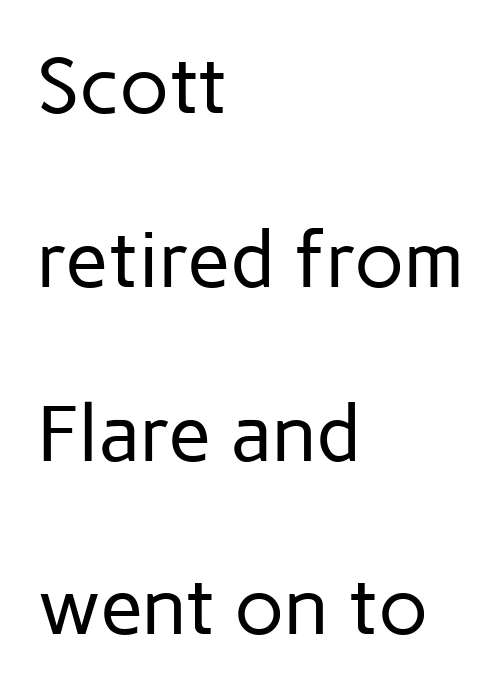
This sample uses an upright cut, with every glyph sitting square on the baseline. The letters advance in unequal steps, a hallmark of proportional type. Compared with a typical body face, this is equally light or lighter still. Vertically, the passage feels expansive, rows floating well apart. Spacing between characters is what you'd get straight out of the box. The passage shown is not underscored anywhere.
